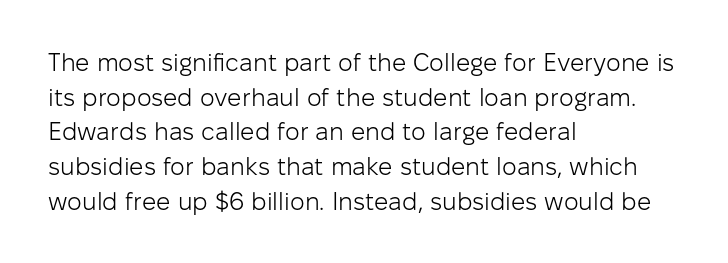
The letters stand straight up with perfectly vertical stems. The typesetter chose a ragged-right arrangement here. What's the leading like? Ordinary, nothing unusual. Nothing unusual about the tracking: characters are spaced as the font intends. Is the stroke heavy? The answer is a plain regular-or-lighter.
